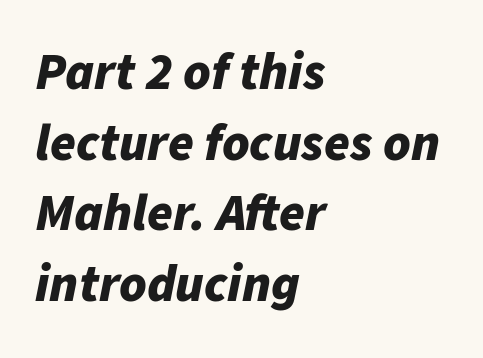
Underline: absent. The text carries the slant typical of an italic or oblique font. These words are printed bold, with thick strokes throughout. You could not count columns in this text — the font is proportionally spaced. Observe the ordinary spacing: letters are neighbours, not strangers. Reading down the column, the eye jumps a familiar distance to each next line.
